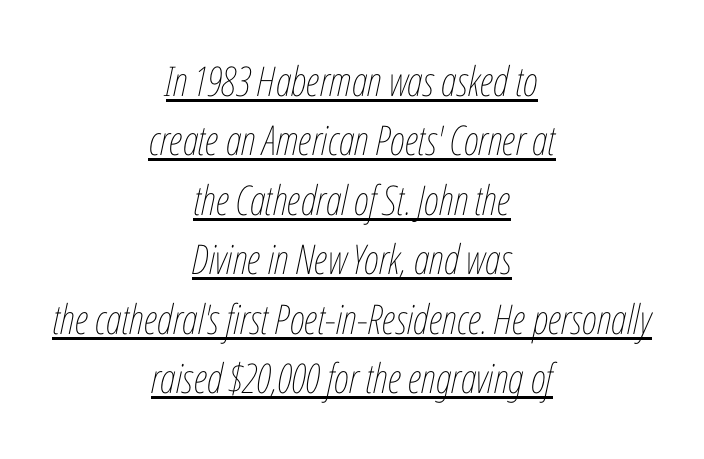
The image shows 41 px thin, condensed type, italic (leaning right); set centered, normal line spacing (1.45x), normal letter spacing, underlined; low stroke contrast and a medium x-height.
